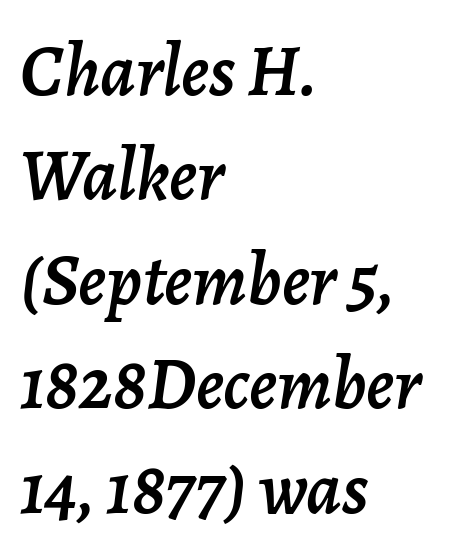
Q: Is the text italic (slanted)? A: Yes, it leans right by about 7 degrees.
Q: Is the text underlined? A: No.
Q: How is the paragraph aligned? A: Left-aligned.
Q: Is the spacing between letters normal or unusually wide? A: Normal.
Q: Is the spacing between lines tight, normal or loose? A: Normal.
Q: Width (condensed, normal, or wide)? A: Normal.
Q: Stroke contrast? A: Low.
Q: x-height? A: Medium.
Q: Monospaced? A: No.
